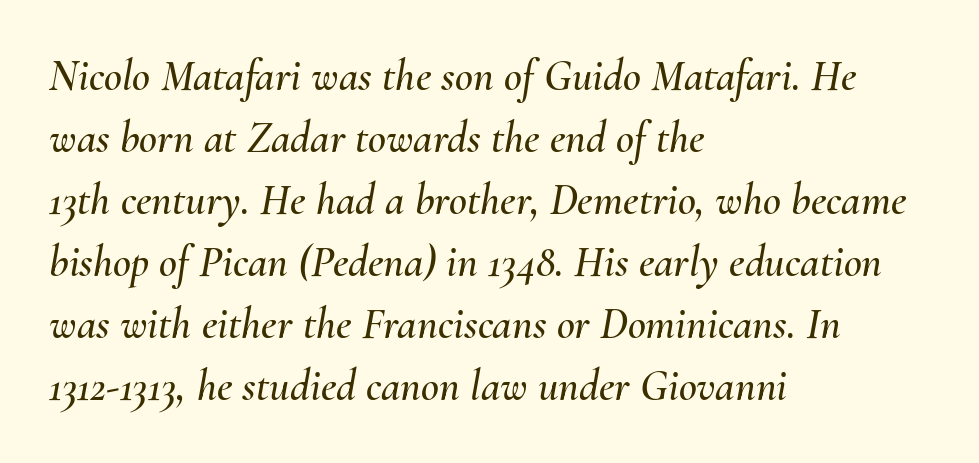
The image shows 44 px text type, italic (leaning right); set left-aligned, normal line spacing (1.41x), normal letter spacing, not underlined; medium stroke contrast and a small x-height.
